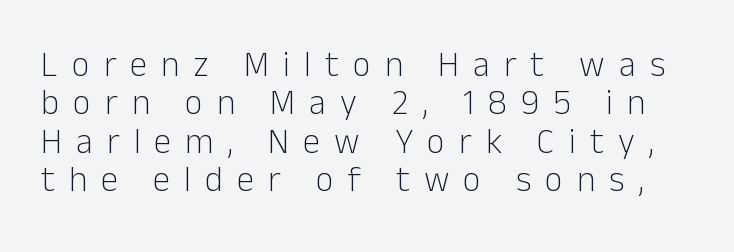
Q: Is the text bold? A: No.
Q: Is the text italic (slanted)? A: No, it is upright.
Q: Is the typeface a serif or a sans-serif typeface? A: Sans-serif.
Q: Is the text underlined? A: No.
Q: Is the spacing between letters normal or unusually wide? A: Unusually wide.
Q: Is the spacing between lines tight, normal or loose? A: Tight.
Q: Width (condensed, normal, or wide)? A: Normal.
Q: Stroke contrast? A: Low.
Q: x-height? A: Medium.
Q: Monospaced? A: No.
